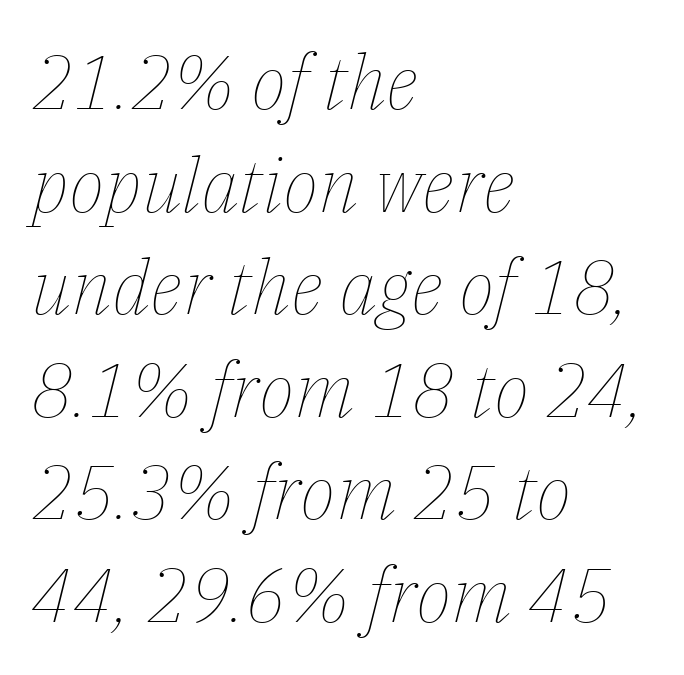
Here the glyphs are tracked normally, forming tight word shapes. The specimen omits any rule beneath the text block's lines. This sample is left-justified, so line endings fall wherever the words run out. The passage shown leans; its letterforms are oblique. The letters advance in unequal steps, a hallmark of proportional type. The designer left line spacing at the default.
